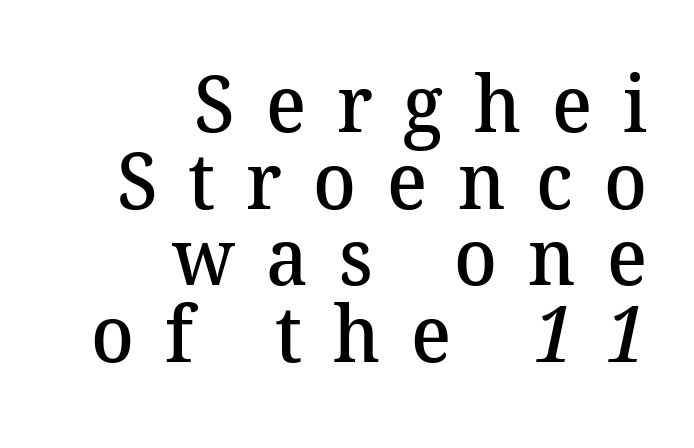
Q: Is the text bold? A: Semi-bold.
Q: Is the typeface a serif or a sans-serif typeface? A: Serif.
Q: Is the text underlined? A: No.
Q: How is the paragraph aligned? A: Right-aligned.
Q: Is the spacing between letters normal or unusually wide? A: Unusually wide.
Q: Is the spacing between lines tight, normal or loose? A: Tight.
Q: Width (condensed, normal, or wide)? A: Normal.
Q: Stroke contrast? A: Medium.
Q: x-height? A: Medium.
Q: Monospaced? A: No.
